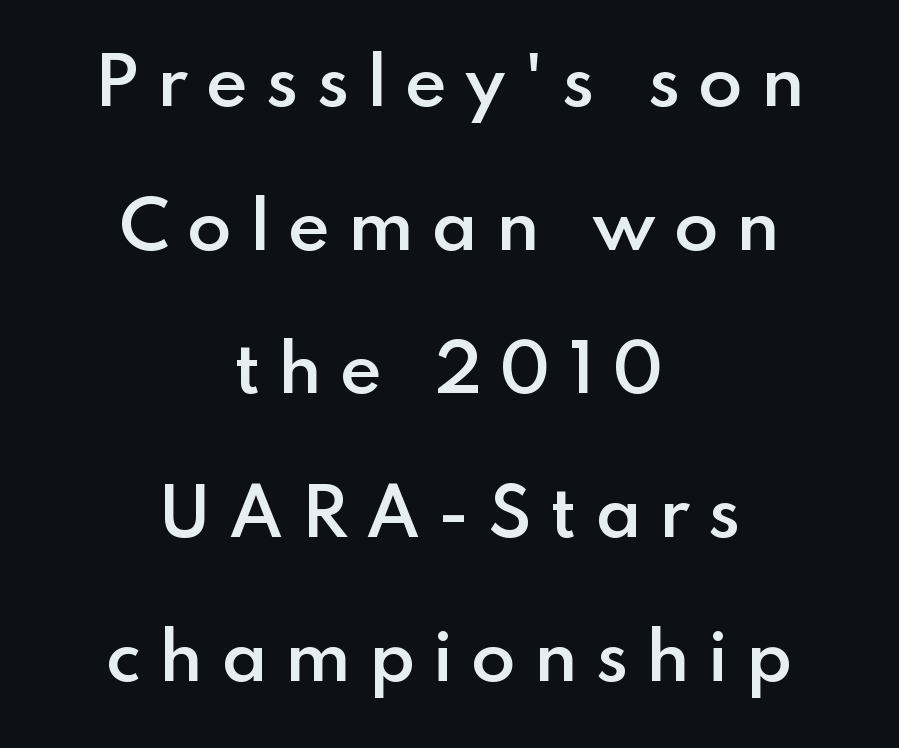
The image shows 65 px semibold sans-serif type, upright; set centered, loose line spacing (2.21x), unusually wide letter spacing (+0.27 em), not underlined; low stroke contrast and a small x-height.
